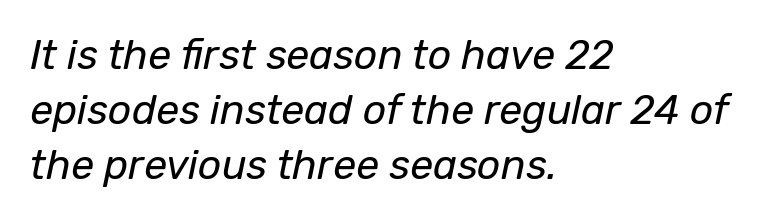
{"italic": "yes", "lean": "right", "slant_degrees": 12, "bold": "no", "weight": "regular", "width": "normal", "stroke_contrast": "low", "x_height": "medium", "monospaced": "no", "underline": "no", "align": "left", "line_spacing": "normal", "line_spacing_ratio": 1.34, "letter_spacing": "normal", "letter_spacing_em": 0.0, "glyph_px": 41}
